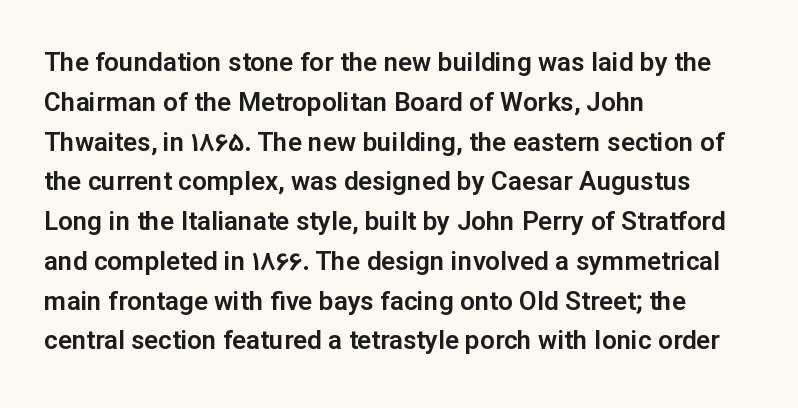
How would I describe the line gaps? Plain and ordinary. Does extra space separate the letters? No, they use regular spacing. These lines stack with their left ends in a neat column. Underlining? Definitely not there. Quick note: not italic, upright.
